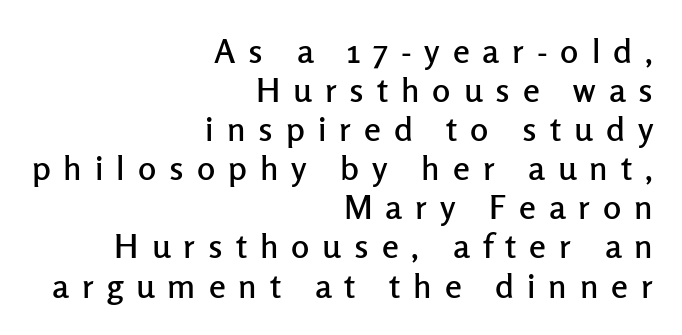
{"serif": "no", "italic": "no", "width": "normal", "stroke_contrast": "low", "x_height": "medium", "monospaced": "no", "underline": "no", "align": "right", "line_spacing": "tight", "line_spacing_ratio": 1.15, "letter_spacing": "wide", "letter_spacing_em": 0.38, "glyph_px": 34}
